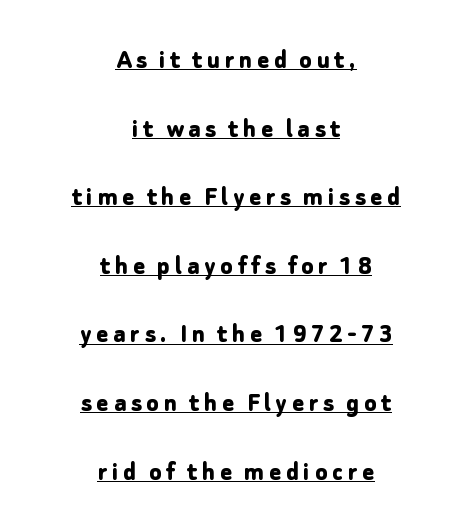
{"serif": "no", "italic": "no", "bold": "yes", "weight": "bold", "width": "normal", "stroke_contrast": "low", "x_height": "medium", "monospaced": "no", "underline": "yes", "align": "center", "line_spacing": "loose", "line_spacing_ratio": 2.45, "glyph_px": 28}
